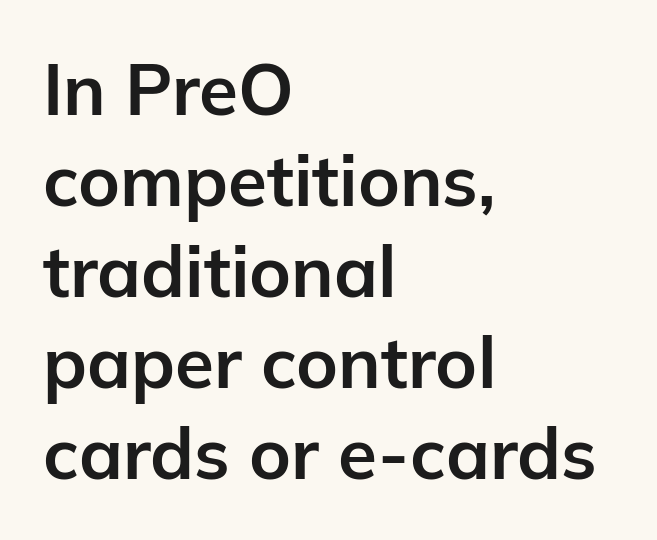
{"serif": "no", "italic": "no", "bold": "yes", "weight": "bold", "width": "normal", "stroke_contrast": "low", "x_height": "medium", "monospaced": "no", "underline": "no", "align": "left", "line_spacing": "normal", "line_spacing_ratio": 1.28, "letter_spacing": "normal", "letter_spacing_em": 0.0, "glyph_px": 71}
